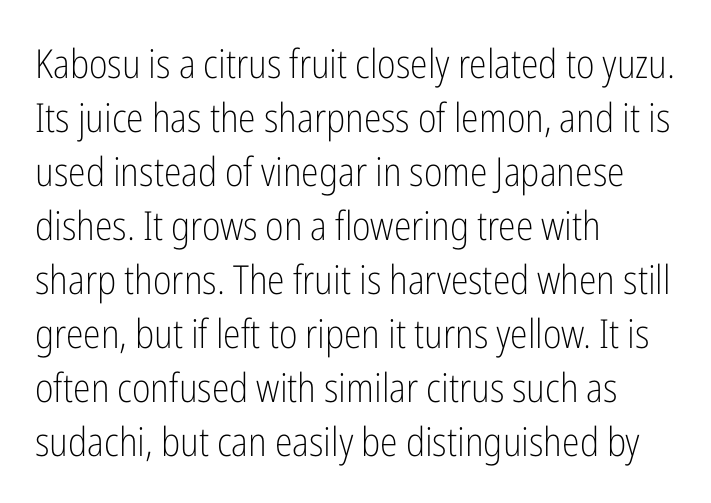
Q: Is the text bold? A: No.
Q: Is the text italic (slanted)? A: No, it is upright.
Q: Is the typeface a serif or a sans-serif typeface? A: Sans-serif.
Q: Is the text underlined? A: No.
Q: How is the paragraph aligned? A: Left-aligned.
Q: Is the spacing between letters normal or unusually wide? A: Normal.
Q: Is the spacing between lines tight, normal or loose? A: Normal.
Q: Width (condensed, normal, or wide)? A: Condensed.
Q: Stroke contrast? A: Low.
Q: x-height? A: Medium.
Q: Monospaced? A: No.
